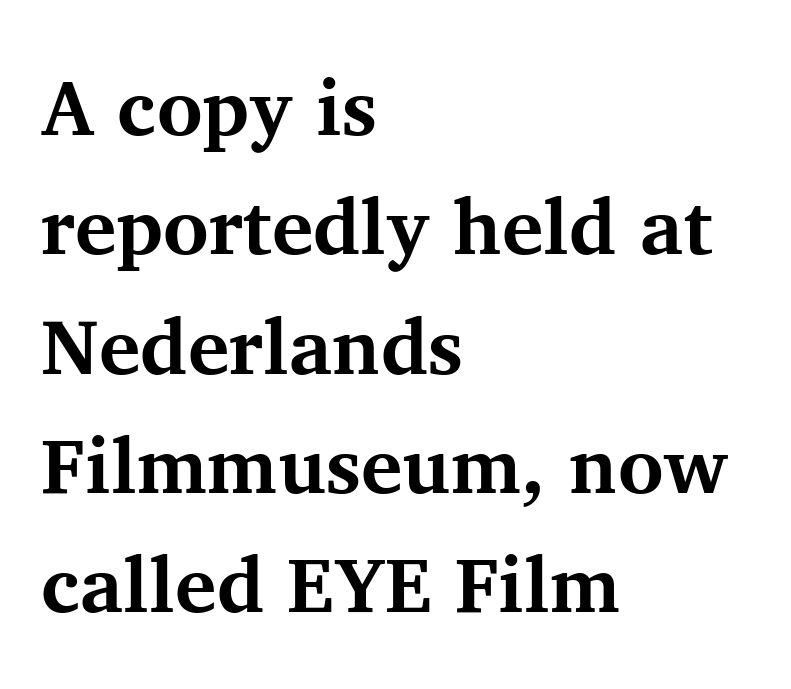
In terms of posture, this sample is upright. This rendering uses left alignment, leaving the right contour irregular. Each letter keeps its own natural width here, so spacing adapts to shape. Heft: maximum for text — a bold.
